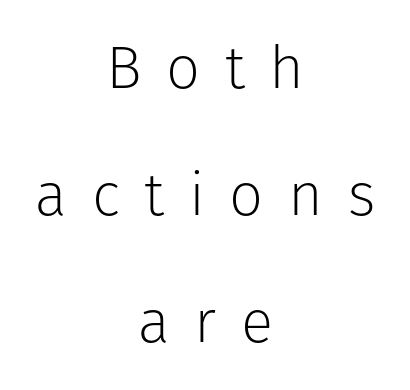
The whitespace from short lines is split evenly between both sides. Spacing between characters has been opened up far beyond the box default. Here the designer chose a conventional face with non-uniform glyph widths. The lettering stays uniformly vertical, giving the passage a roman look. Anything drawn beneath the words? Only blank space. The rendering uses a large line-height, opening up the rows.
